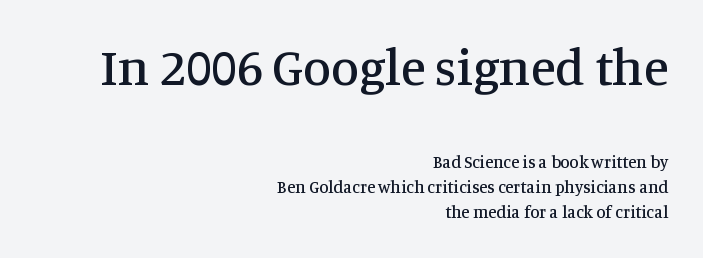
{"serif": "yes", "italic": "no", "width": "normal", "stroke_contrast": "medium", "x_height": "large", "monospaced": "no", "underline": "no", "align": "right", "line_spacing": "normal", "line_spacing_ratio": 1.47, "letter_spacing": "normal", "letter_spacing_em": 0.0, "larger_block": "first", "size_ratio": 3.0, "glyph_px": 51}
